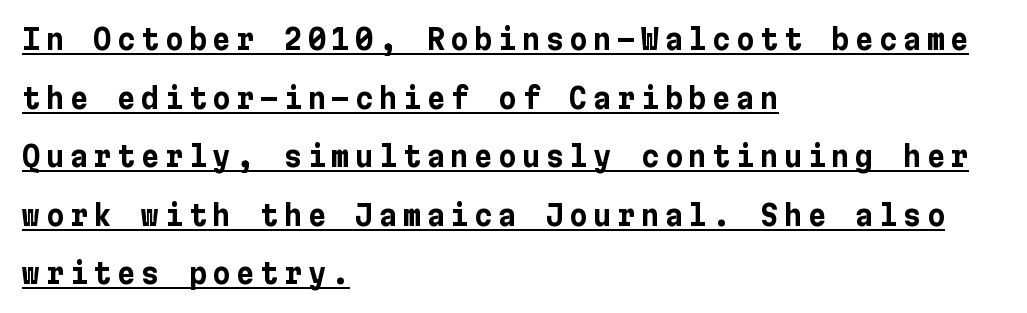
{"serif": "no", "italic": "no", "bold": "yes", "weight": "bold", "width": "normal", "stroke_contrast": "low", "x_height": "medium", "underline": "yes", "align": "left", "line_spacing": "loose", "line_spacing_ratio": 2.09, "letter_spacing": "wide", "letter_spacing_em": 0.2, "glyph_px": 28}
